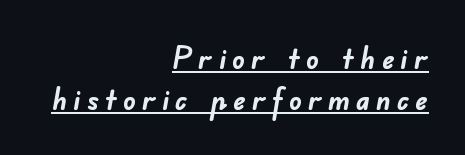
Decoration check: the copy is underlined. Classification — sans serif. The line-height multiplier appears to be the usual default. You could not count columns in this text — the font is proportionally spaced.
